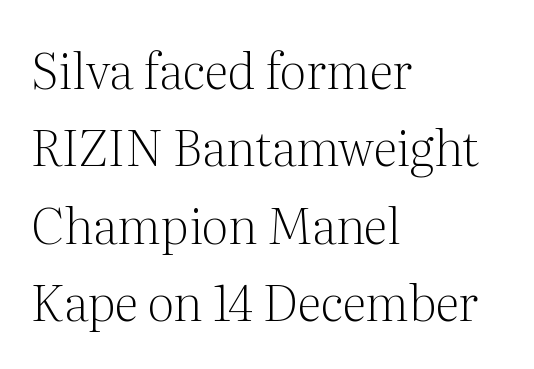
The glyphs are unaccompanied by any horizontal stroke below them. This block has exactly the height ordinary leading produces. The compositor pushed each line to the left boundary. Vertical stems look standard width or narrower in stroke. The font family rendered here belongs to the serif group. Do the characters align in a grid? No, the font is proportional.
